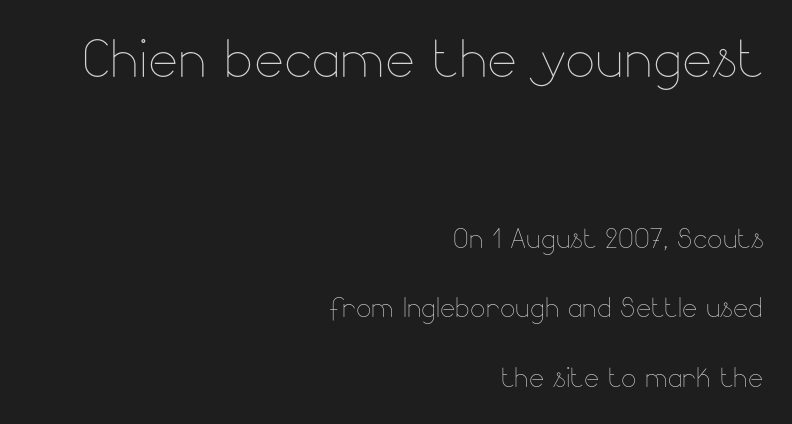
{"italic": "no", "bold": "no", "weight": "thin", "width": "normal", "stroke_contrast": "low", "x_height": "small", "monospaced": "no", "underline": "no", "align": "right", "line_spacing": "loose", "line_spacing_ratio": 1.94, "letter_spacing": "normal", "letter_spacing_em": 0.0, "larger_block": "first", "size_ratio": 1.97, "glyph_px": 71}
